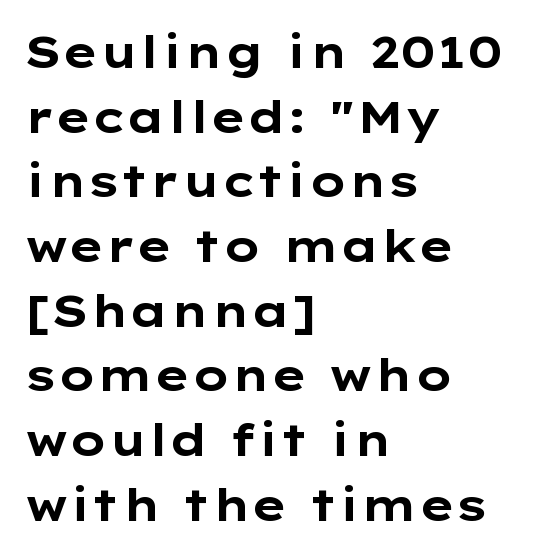
{"serif": "no", "italic": "no", "bold": "yes", "weight": "bold", "width": "wide", "stroke_contrast": "low", "x_height": "medium", "monospaced": "no", "underline": "no", "align": "left", "line_spacing": "normal", "line_spacing_ratio": 1.47, "letter_spacing": "normal", "letter_spacing_em": 0.0, "glyph_px": 44}
